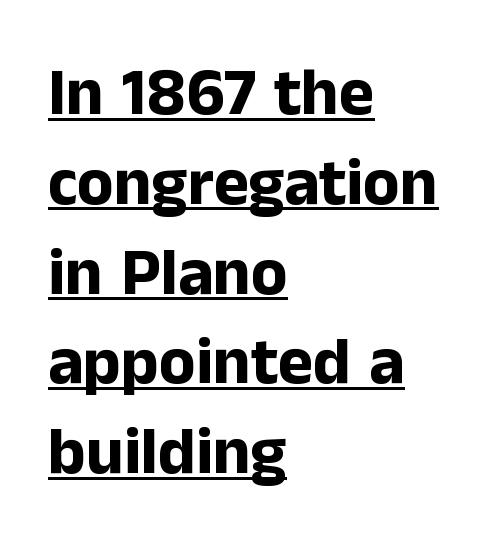
Examine the stroke ends and you'll find no serifs. Heavy, bold letterforms. A typesetter would call this proportional, since set widths differ per character. Reading down the column, the eye jumps a familiar distance to each next line. Standard letterfit; no display-style spreading of the glyphs. Underline: present.
